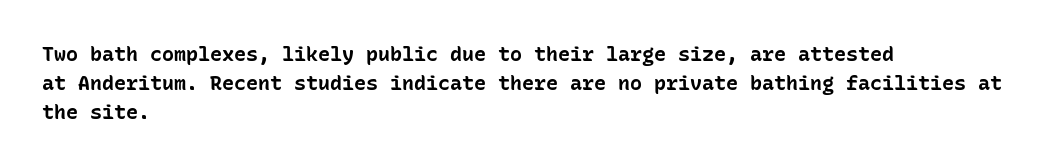
Line starts are locked; line ends wander. Bold? Absolutely — the strokes are thick and heavy. Nobody touched the tracking dial on this one. Bare-footed words on every line. These lines sit exactly where default settings would place them.
